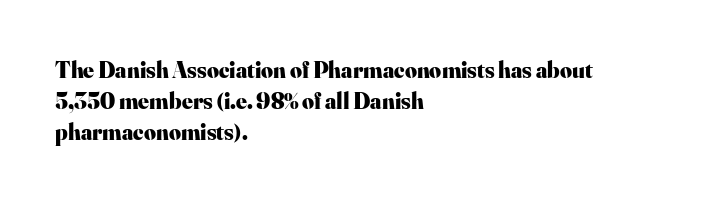
Caption: bold face, heavy strokes. Compared with typical body copy, the letter spacing here is the same. Line starts are locked; line ends wander. The axis of the letterforms is exactly vertical.
